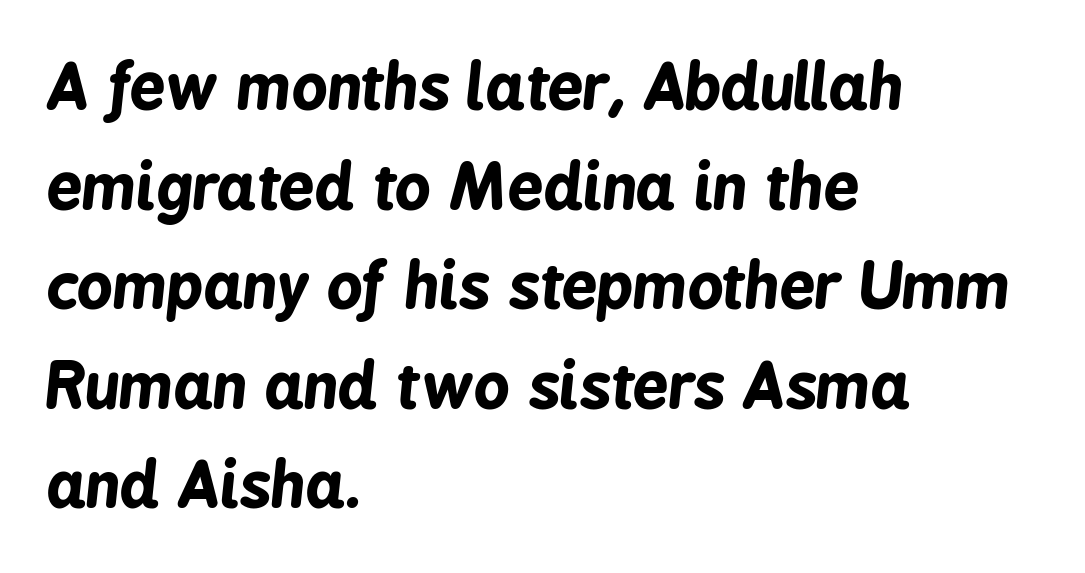
The image shows 63 px bold, condensed type, italic (leaning right); set left-aligned, normal line spacing (1.58x), normal letter spacing, not underlined; low stroke contrast and a medium x-height.
